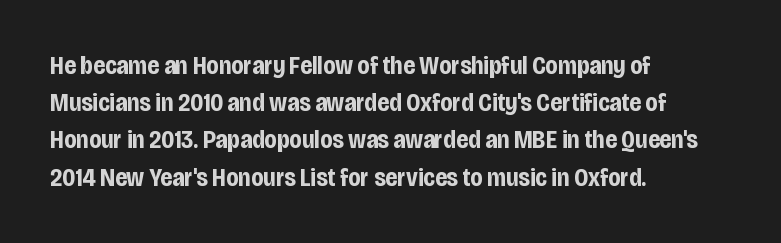
{"italic": "no", "bold": "yes", "underline": "no", "align": "left", "line_spacing": "normal", "line_spacing_ratio": 1.49, "letter_spacing": "normal", "letter_spacing_em": 0.0, "glyph_px": 25}
